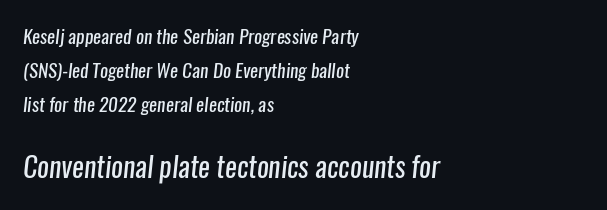
{"serif": "no", "bold": "no", "weight": "regular", "width": "condensed", "stroke_contrast": "low", "x_height": "medium", "monospaced": "no", "underline": "no", "align": "left", "line_spacing_ratio": 1.79, "letter_spacing": "normal", "letter_spacing_em": 0.0, "larger_block": "second", "size_ratio": 1.47, "glyph_px": 28}
